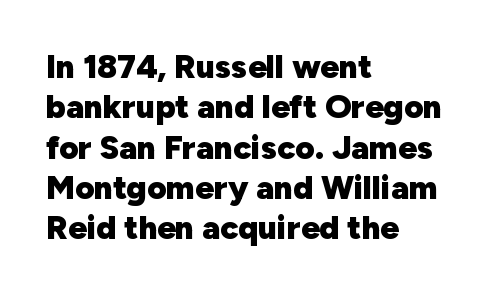
The sample has been set heavy, in full bold. These lines are set flush left with a ragged right edge. The letters sit at their default tracking, neither squeezed nor spread. Character widths vary here, with narrow letters taking less room than wide ones. Style check: upright. Only glyphs here, with clear space below each row.
